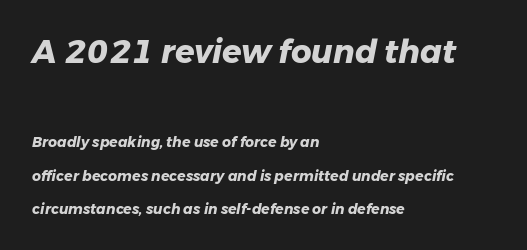
The image shows 32 px heavy type, italic (leaning right); set left-aligned, loose line spacing (2.37x), normal letter spacing, not underlined; the first (top) block is 2.29x larger; low stroke contrast and a medium x-height.
